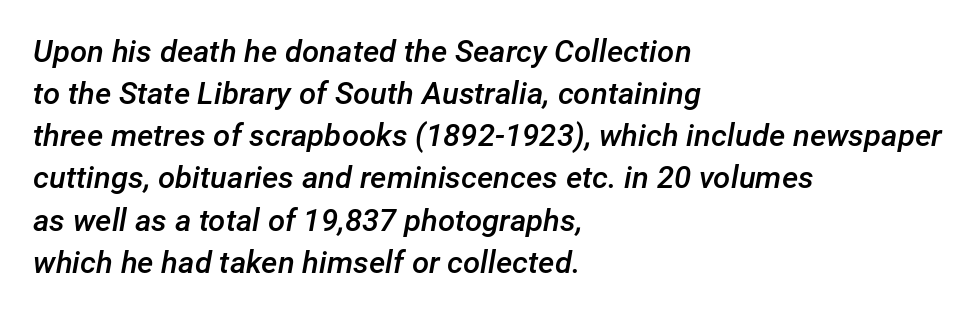
The image shows 31 px semibold type, italic (leaning right); set left-aligned, normal line spacing (1.36x), normal letter spacing, not underlined; low stroke contrast and a medium x-height.
